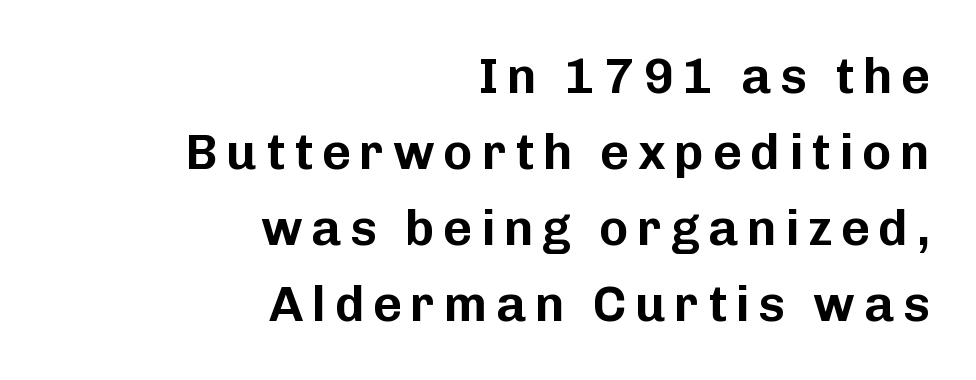
Every stem runs plumb, perpendicular to the baseline. The passage shown stacks its lines at a standard gap. The rendering uses natural spacing where letterforms have individual widths. Casual observation: everything's shoved over to the right. This is sans-serif lettering, the kind often seen on screens and signage.
